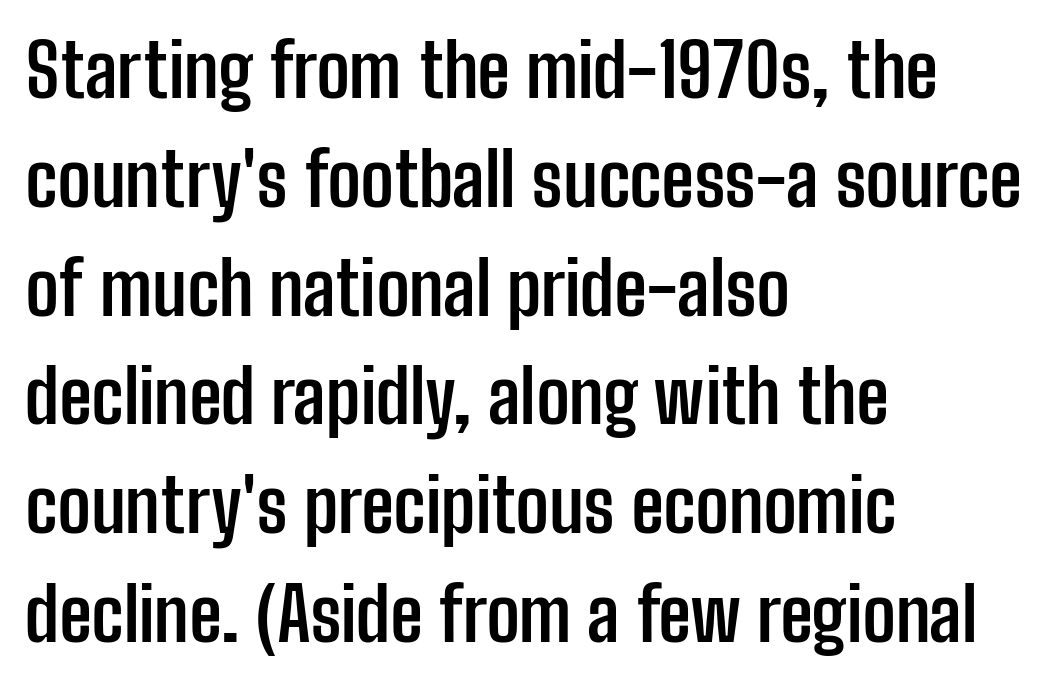
The image shows 74 px semibold, condensed sans-serif type, upright; set left-aligned, normal line spacing (1.47x), normal letter spacing, not underlined; low stroke contrast and a medium x-height.
